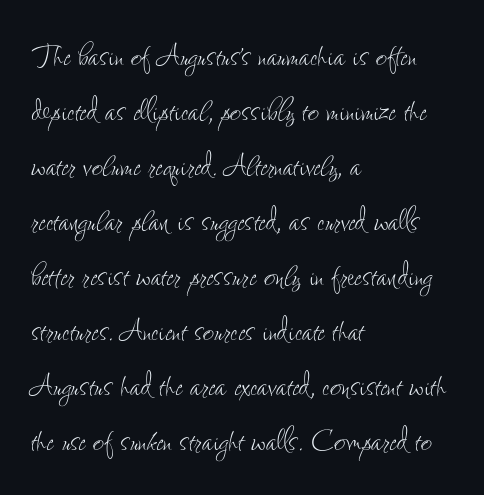
Nothing heavy about these letters — not bold at all. The rendering uses a moderate line-height, typical for paragraphs. Glance below the letters and you will spot only blank space. The horizontal fit of the characters is conventional and even. The face used here is proportionally spaced, like ordinary book or web type.
